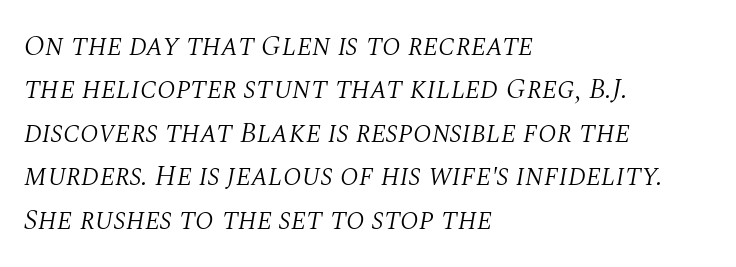
The image shows 29 px light serif type, italic (leaning right); set left-aligned, normal line spacing (1.5x), normal letter spacing, not underlined; medium stroke contrast and a large x-height.
